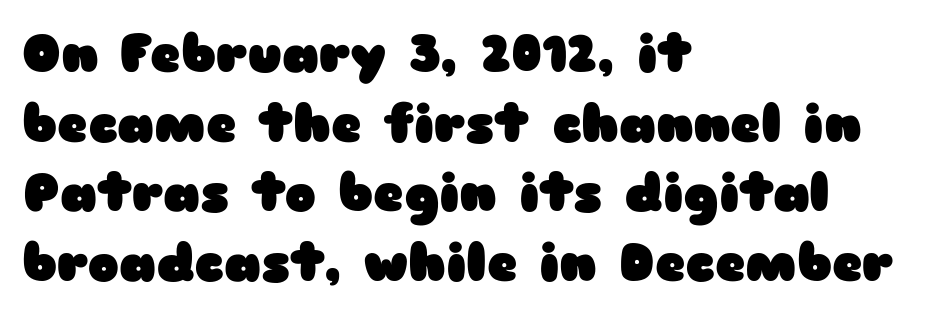
The image shows 52 px heavy, wide sans-serif type, upright; set left-aligned, normal line spacing (1.34x), normal letter spacing, not underlined; low stroke contrast and a medium x-height.
